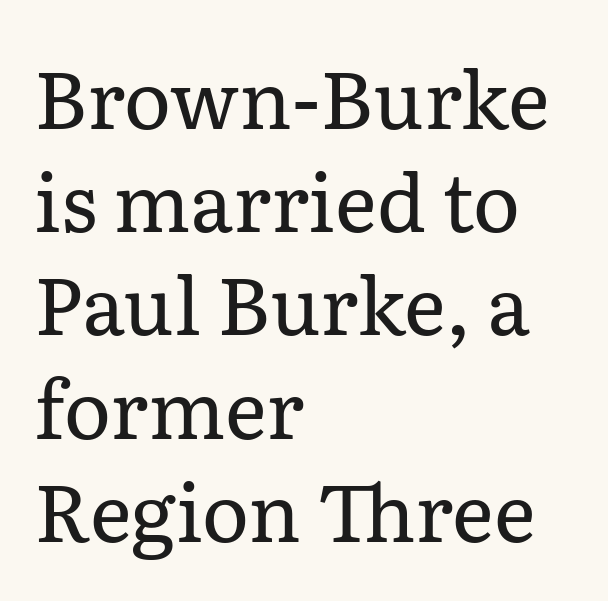
Q: Is the text bold? A: No.
Q: Is the text italic (slanted)? A: No, it is upright.
Q: Is the typeface a serif or a sans-serif typeface? A: Serif.
Q: Is the text underlined? A: No.
Q: How is the paragraph aligned? A: Left-aligned.
Q: Is the spacing between letters normal or unusually wide? A: Normal.
Q: Is the spacing between lines tight, normal or loose? A: Normal.
Q: Width (condensed, normal, or wide)? A: Normal.
Q: Stroke contrast? A: Low.
Q: x-height? A: Medium.
Q: Monospaced? A: No.
